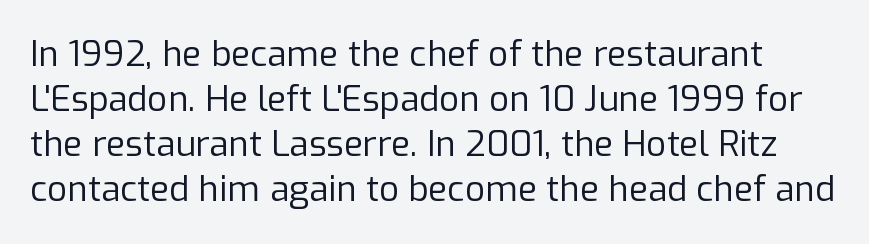
The letters stand upright; this is a roman face. Regarding serifs, this sample does without them. There is no visible air inserted between adjacent glyphs. Successive baselines arrive at the customary interval. Spacing verdict: proportional, widths tailored to each character.
